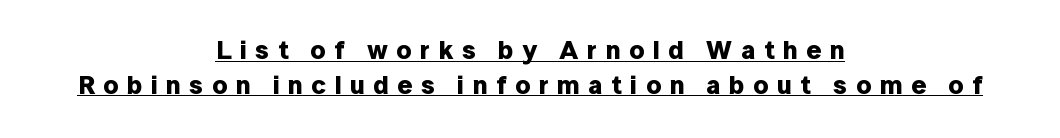
These lines were composed using upright roman letters. What decoration does the sample have? An underline. Compared with typical paragraphs, the rows here are spaced about the same. Glyph-to-glyph distance is far greater than everyday printed text. I'd describe the lettering as bold — thick and assertive. A centered setting, common on invitations and titles, is used for this passage.
